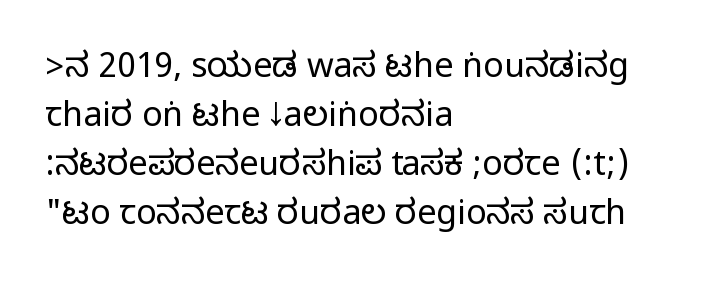
The lines sit at an ordinary, default distance from one another. Beneath every word, the page is bare. Note: no serifs on the glyphs. The letters sit at their default tracking, neither squeezed nor spread. The text block is weighted toward the left margin, trailing off unevenly rightward.
